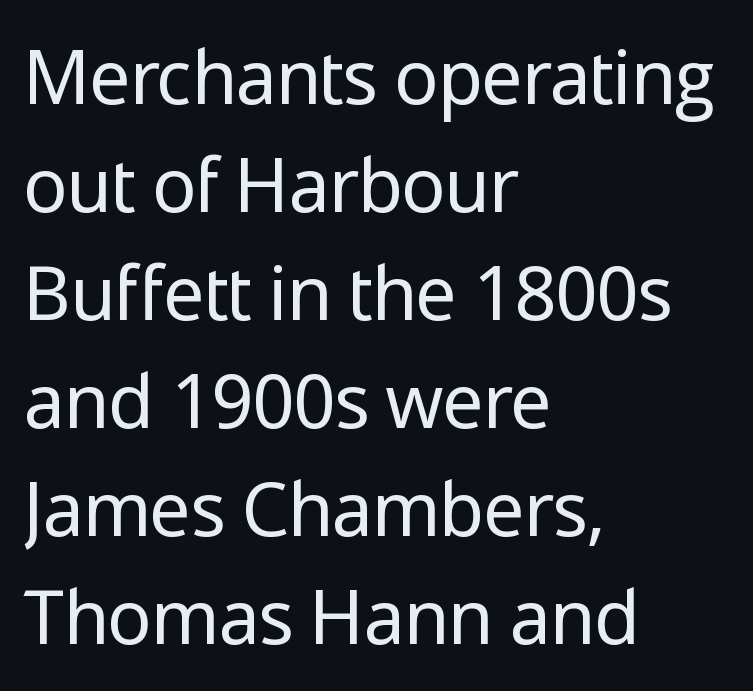
{"serif": "no", "italic": "no", "bold": "no", "weight": "regular", "width": "normal", "stroke_contrast": "low", "x_height": "medium", "monospaced": "no", "underline": "no", "align": "left", "line_spacing": "normal", "line_spacing_ratio": 1.46, "letter_spacing": "normal", "letter_spacing_em": 0.0, "glyph_px": 74}
